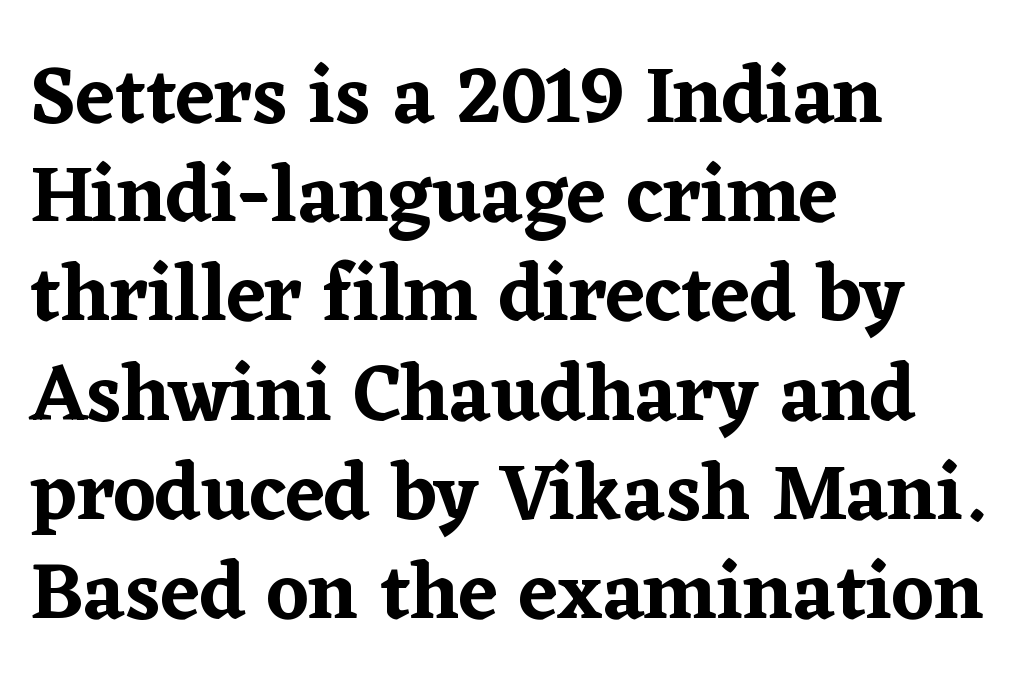
Nobody touched the tracking dial on this one. Character widths vary here, with narrow letters taking less room than wide ones. The baseline area is clear. Is this a sans? No — the strokes have serifs. Ordinary non-slanted type is in use.
